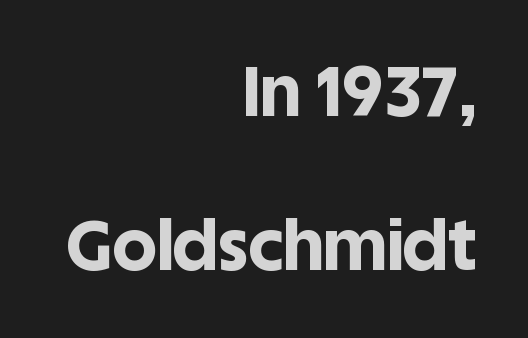
The image shows 70 px bold sans-serif type, upright; set right-aligned, loose line spacing (2.2x), normal letter spacing, not underlined; a large x-height.
